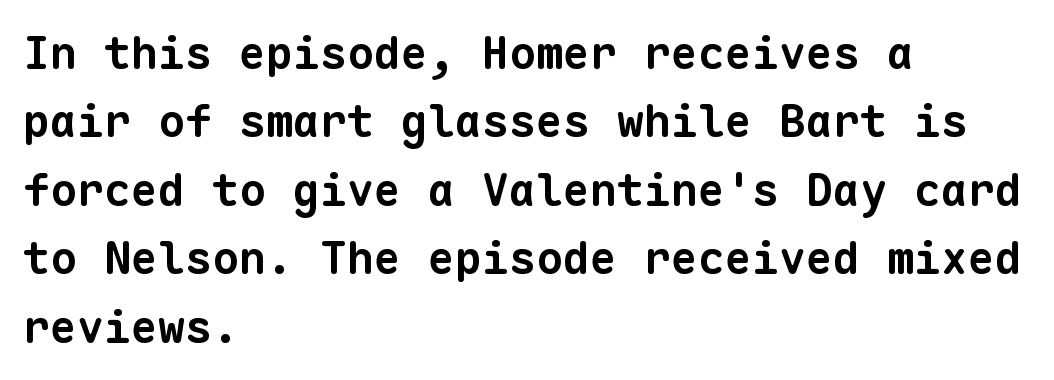
The image shows 45 px bold sans-serif type, monospaced; set left-aligned, normal line spacing (1.52x), normal letter spacing, not underlined; low stroke contrast and a medium x-height.
